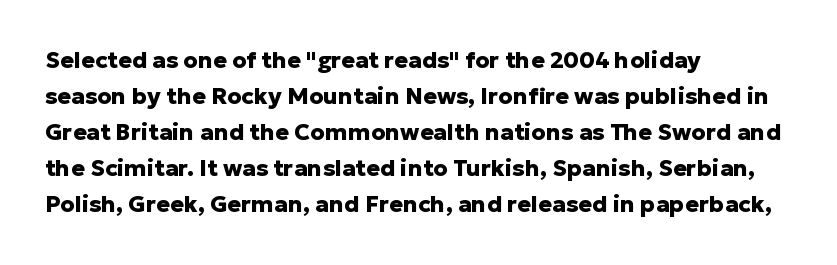
{"italic": "no", "bold": "yes", "underline": "no", "align": "left", "line_spacing": "normal", "line_spacing_ratio": 1.57, "letter_spacing": "normal", "letter_spacing_em": 0.0, "glyph_px": 23}
